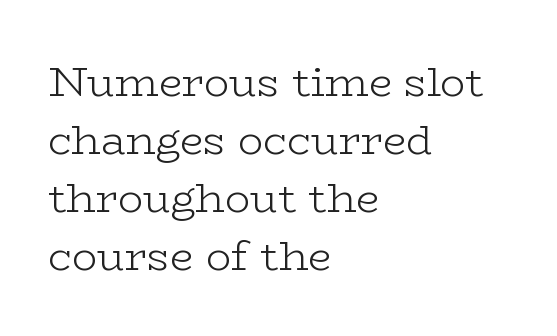
The image shows 42 px light, wide serif type, upright; set left-aligned, normal line spacing (1.38x), normal letter spacing, not underlined; low stroke contrast and a medium x-height.
